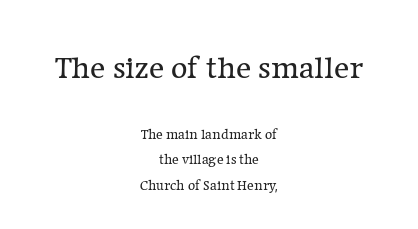
{"serif": "yes", "italic": "no", "bold": "no", "weight": "regular", "width": "normal", "stroke_contrast": "low", "x_height": "medium", "monospaced": "no", "underline": "no", "align": "center", "line_spacing_ratio": 1.8, "letter_spacing": "normal", "letter_spacing_em": 0.0, "larger_block": "first", "size_ratio": 2.29, "glyph_px": 32}
